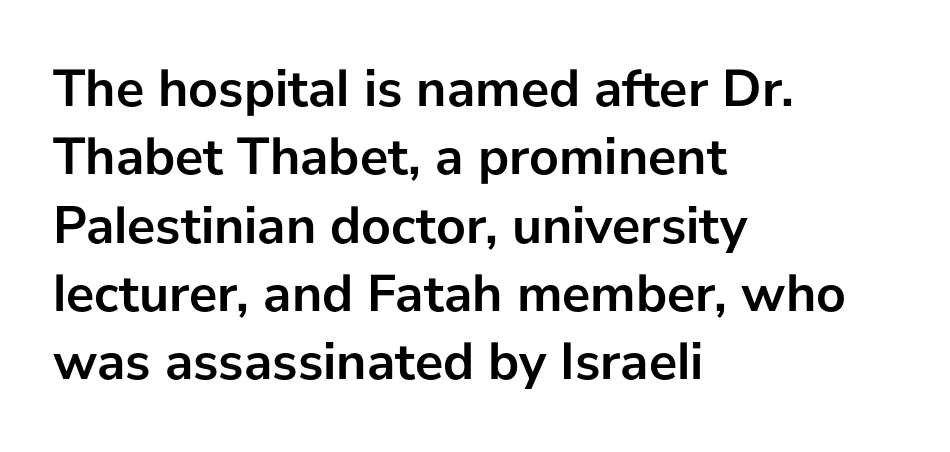
Check the space under the baseline: it is left empty. Is this a fixed-width face? No — the glyphs have proportional, varying widths. This sample keeps an unexceptional amount of space between lines. I'd describe the lettering as bold — thick and assertive.
